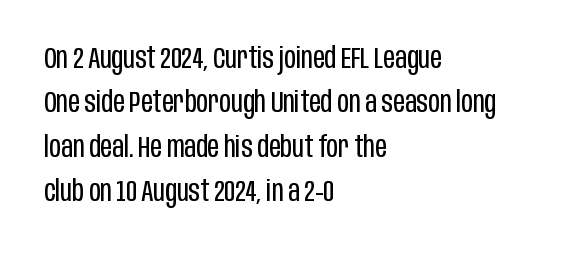
Q: Is the text bold? A: No.
Q: Is the text italic (slanted)? A: No, it is upright.
Q: Is the typeface a serif or a sans-serif typeface? A: Sans-serif.
Q: Is the text underlined? A: No.
Q: How is the paragraph aligned? A: Left-aligned.
Q: Is the spacing between letters normal or unusually wide? A: Normal.
Q: Is the spacing between lines tight, normal or loose? A: Normal.
Q: Width (condensed, normal, or wide)? A: Condensed.
Q: Stroke contrast? A: Low.
Q: x-height? A: Large.
Q: Monospaced? A: No.
